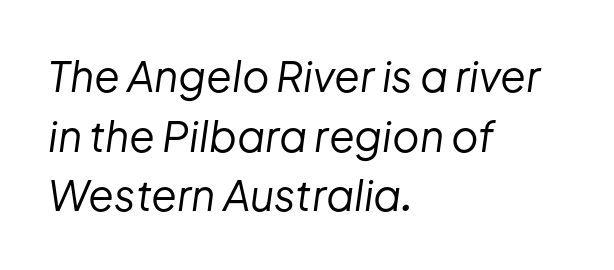
{"italic": "yes", "lean": "right", "slant_degrees": 8, "bold": "no", "weight": "regular", "width": "normal", "stroke_contrast": "low", "x_height": "medium", "monospaced": "no", "underline": "no", "align": "left", "line_spacing": "normal", "line_spacing_ratio": 1.42, "letter_spacing": "normal", "letter_spacing_em": 0.0, "glyph_px": 42}
